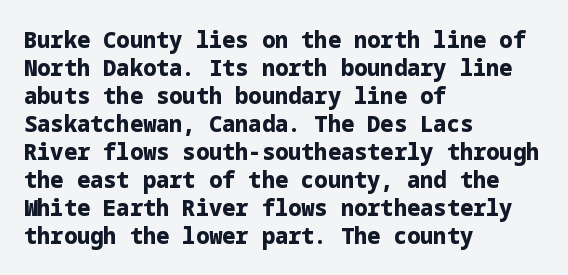
{"italic": "no", "bold": "yes", "underline": "no", "align": "left", "line_spacing": "normal", "line_spacing_ratio": 1.27, "letter_spacing": "normal", "letter_spacing_em": 0.0, "glyph_px": 22}
